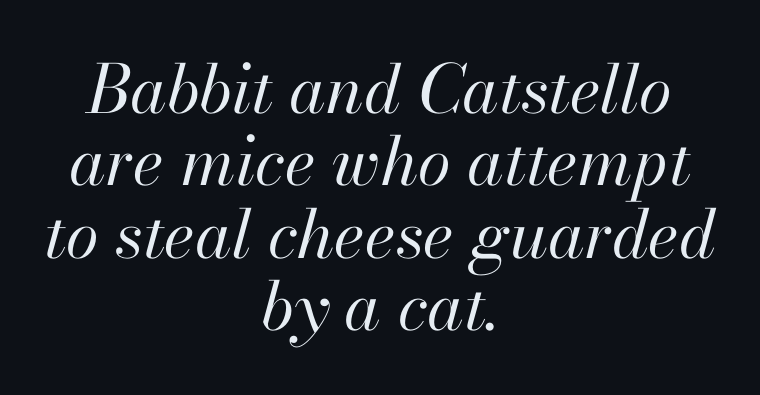
Q: Is the text bold? A: No.
Q: Is the text italic (slanted)? A: Yes, it leans right by about 13 degrees.
Q: Is the text underlined? A: No.
Q: How is the paragraph aligned? A: Centered.
Q: Is the spacing between letters normal or unusually wide? A: Normal.
Q: Is the spacing between lines tight, normal or loose? A: Tight.
Q: Width (condensed, normal, or wide)? A: Normal.
Q: Stroke contrast? A: High.
Q: x-height? A: Small.
Q: Monospaced? A: No.
